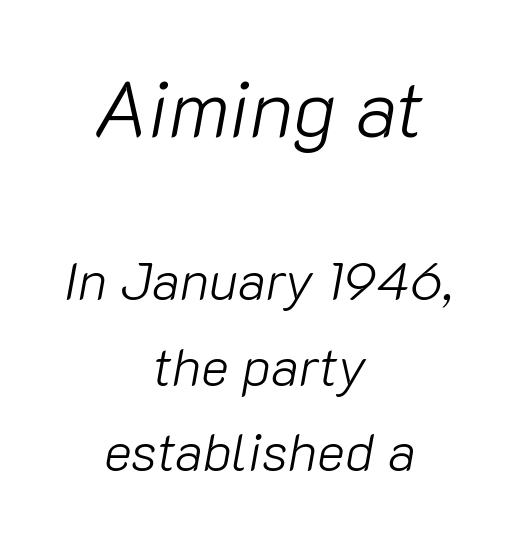
{"italic": "yes", "lean": "right", "slant_degrees": 10, "bold": "no", "weight": "light", "width": "normal", "stroke_contrast": "low", "x_height": "medium", "monospaced": "no", "underline": "no", "align": "center", "line_spacing": "normal", "line_spacing_ratio": 1.61, "letter_spacing": "normal", "letter_spacing_em": 0.0, "larger_block": "first", "size_ratio": 1.49, "glyph_px": 79}
